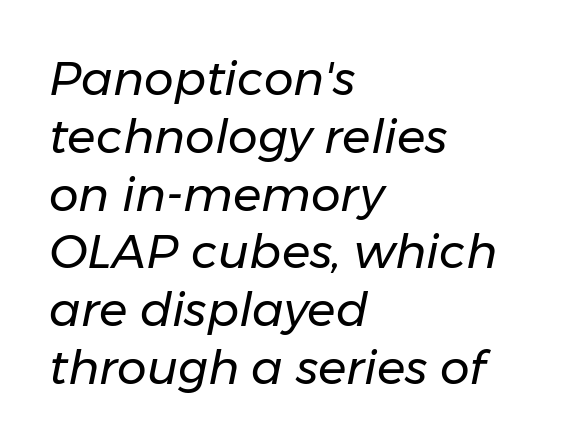
The text block is weighted toward the left margin, trailing off unevenly rightward. Ink coverage per letter is moderate at most. You could call the tracking neutral — neither tight nor loose. Spacing verdict: proportional, widths tailored to each character.
